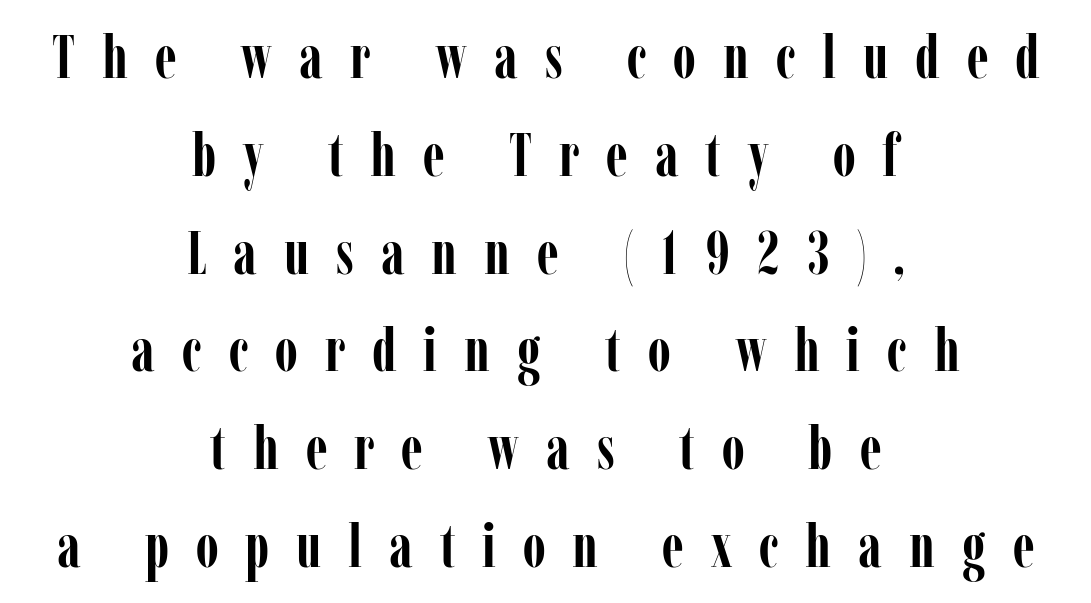
Q: Is the text bold? A: Yes.
Q: Is the text italic (slanted)? A: No, it is upright.
Q: Is the typeface a serif or a sans-serif typeface? A: Serif.
Q: Is the text underlined? A: No.
Q: How is the paragraph aligned? A: Centered.
Q: Is the spacing between letters normal or unusually wide? A: Unusually wide.
Q: Is the spacing between lines tight, normal or loose? A: Normal.
Q: Width (condensed, normal, or wide)? A: Condensed.
Q: Stroke contrast? A: Low.
Q: x-height? A: Medium.
Q: Monospaced? A: No.
